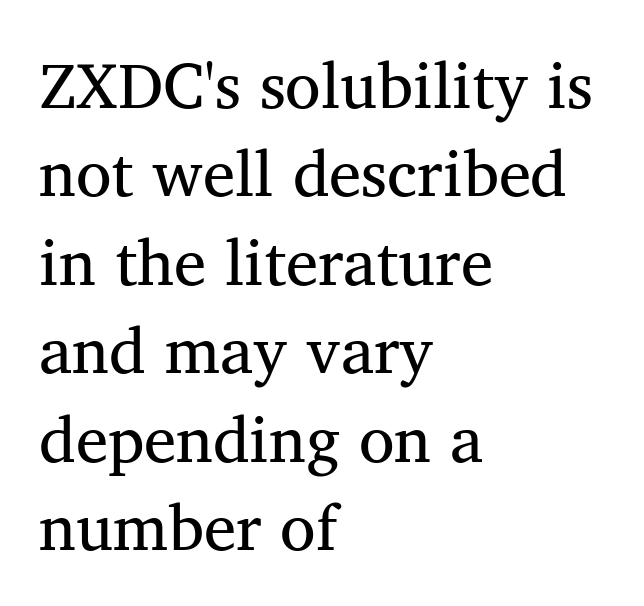
{"serif": "yes", "bold": "no", "weight": "regular", "width": "normal", "stroke_contrast": "medium", "x_height": "medium", "monospaced": "no", "underline": "no", "align": "left", "line_spacing": "normal", "line_spacing_ratio": 1.36, "letter_spacing": "normal", "letter_spacing_em": 0.0, "glyph_px": 65}
